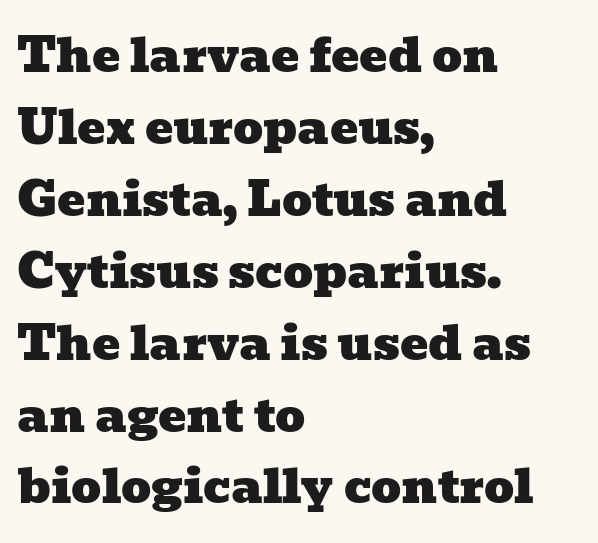
The image shows 47 px wide serif type; set left-aligned, normal line spacing (1.53x), normal letter spacing, not underlined; low stroke contrast and a medium x-height.
